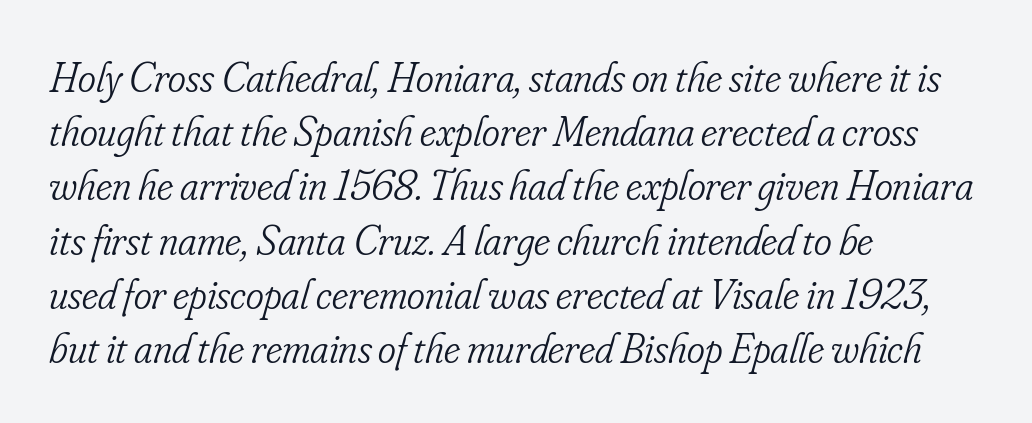
Letters rest on an invisible, unmarked baseline. The passage shown is not bold in any degree. The letters advance in unequal steps, a hallmark of proportional type. Is the letter spacing exaggerated? No — it looks like the ordinary default.
